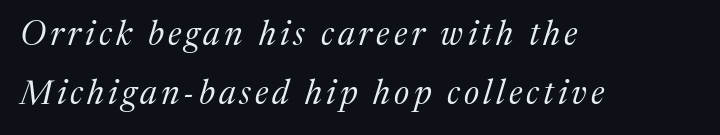
Q: Is the text bold? A: No.
Q: Is the text italic (slanted)? A: Yes, it leans right by about 17 degrees.
Q: Is the typeface a serif or a sans-serif typeface? A: Serif.
Q: Is the text underlined? A: No.
Q: How is the paragraph aligned? A: Left-aligned.
Q: Width (condensed, normal, or wide)? A: Normal.
Q: Stroke contrast? A: Medium.
Q: x-height? A: Medium.
Q: Monospaced? A: No.
